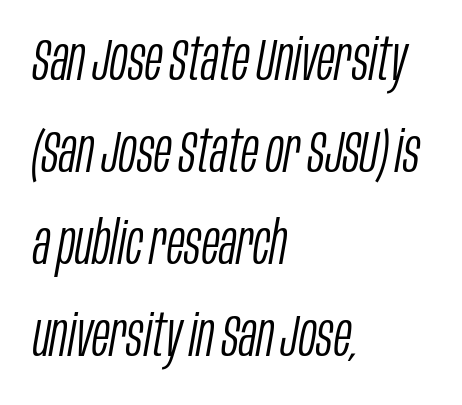
Where is the straight margin? On the left. Character widths vary here, with narrow letters taking less room than wide ones. Honestly, the letter spacing is just normal — you wouldn't notice it. The typography opts for an oblique posture over an upright one. Anything drawn beneath the words? Only blank space.
